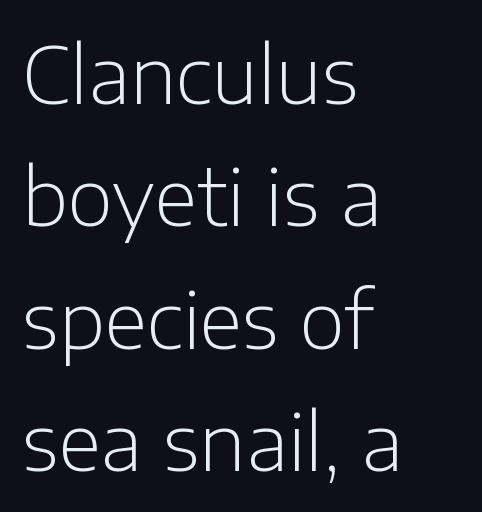
{"serif": "no", "italic": "no", "bold": "no", "weight": "light", "width": "normal", "stroke_contrast": "low", "x_height": "medium", "monospaced": "no", "underline": "no", "align": "left", "line_spacing": "normal", "line_spacing_ratio": 1.55, "letter_spacing": "normal", "letter_spacing_em": 0.0, "glyph_px": 79}
